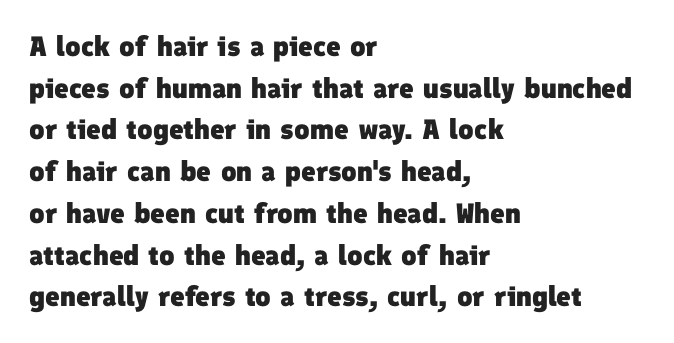
Is the letter spacing exaggerated? No — it looks like the ordinary default. Only glyphs here, with clear space below each row. The rendering shows plain stroke endings on the letterforms — a sans-serif design. The ragged edge is on the right, which tells us the setting is flush left.
